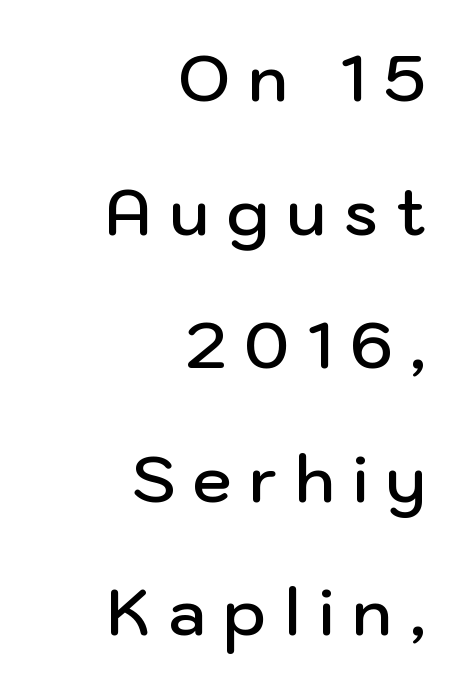
Quick note: interline space is abundant. Teacher's note: observe the even right margin — that is flush-right alignment. Is there any slant? The stems are plumb. Glance below the letters and you will spot only blank space. This is sans-serif lettering, the kind often seen on screens and signage. A typesetter would call this proportional, since set widths differ per character.
